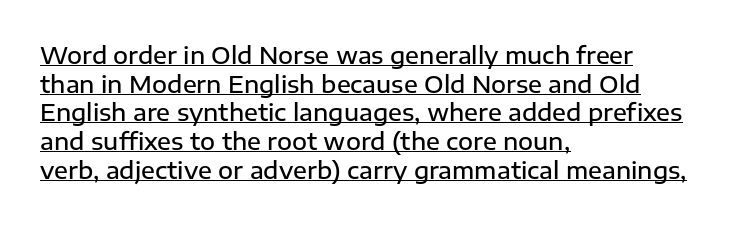
The image shows 23 px text type, upright; set left-aligned, normal line spacing (1.25x), normal letter spacing, underlined.
